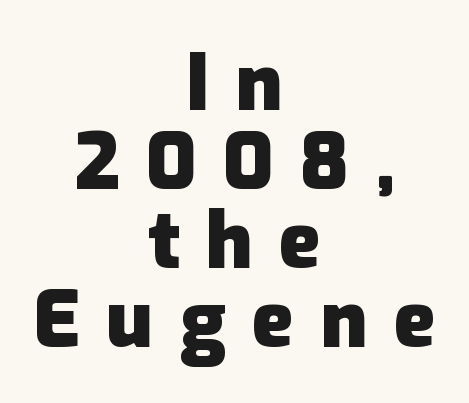
{"serif": "no", "italic": "no", "bold": "yes", "weight": "heavy", "width": "normal", "stroke_contrast": "low", "x_height": "medium", "monospaced": "no", "underline": "no", "align": "center", "line_spacing": "tight", "line_spacing_ratio": 1.0, "letter_spacing": "wide", "letter_spacing_em": 0.33, "glyph_px": 79}
